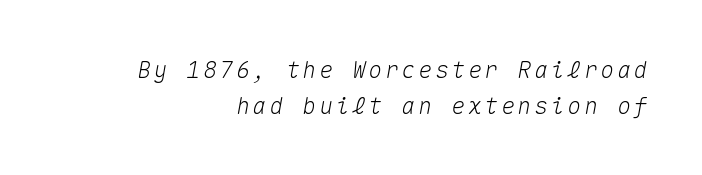
{"italic": "yes", "lean": "right", "slant_degrees": 10, "underline": "no", "align": "right", "line_spacing": "normal", "line_spacing_ratio": 1.56, "glyph_px": 23}
